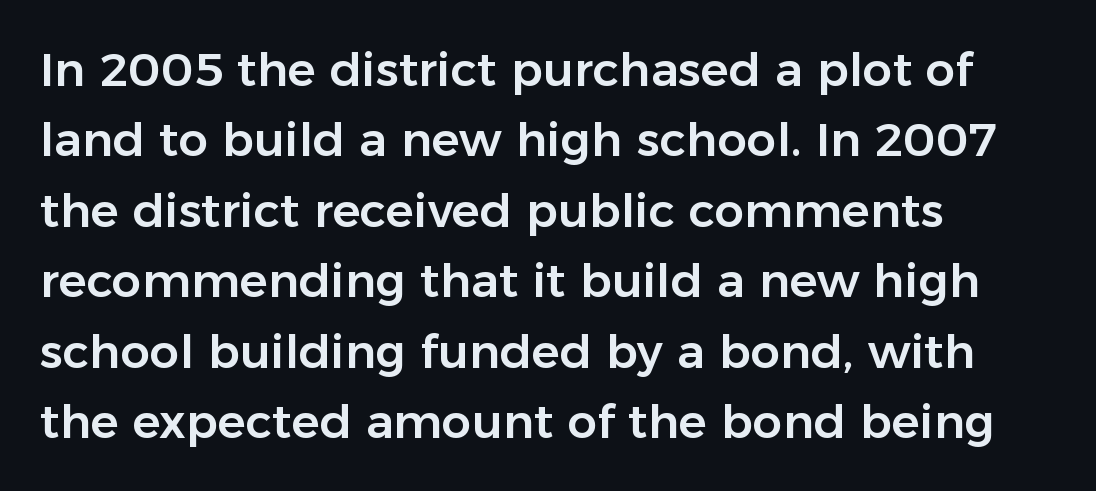
{"serif": "no", "italic": "no", "width": "normal", "stroke_contrast": "low", "x_height": "medium", "monospaced": "no", "underline": "no", "align": "left", "line_spacing": "normal", "line_spacing_ratio": 1.5, "letter_spacing": "normal", "letter_spacing_em": 0.0, "glyph_px": 47}
